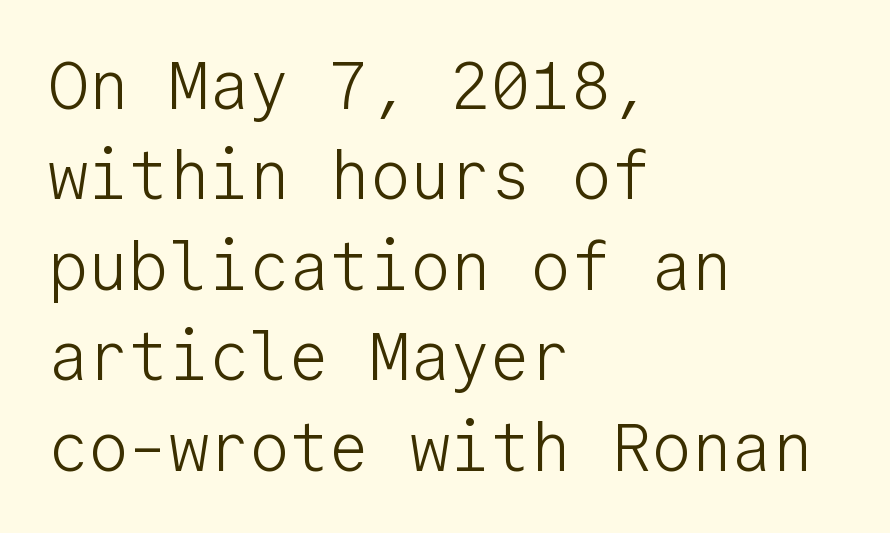
When letters stand straight like this, we call the style roman or upright. Classification — sans serif. Decoration check: the copy has no underline. The setting favours the left margin, as ordinary paragraphs usually do. Words appear dense and cohesive because spacing is normal. A light-to-regular cut is what we see here.
